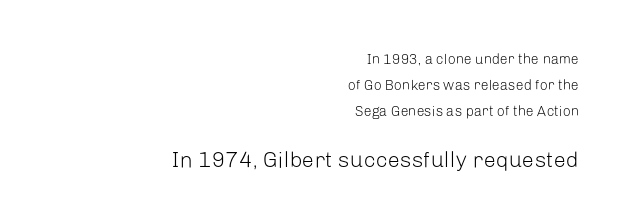
Where is the straight margin? On the right. Students, note that the glyphs here touch the page at normal intervals. Check the space under the baseline: it is left empty. Heft: none added — not bold. Does the lettering tilt? It doesn't — this is upright.
